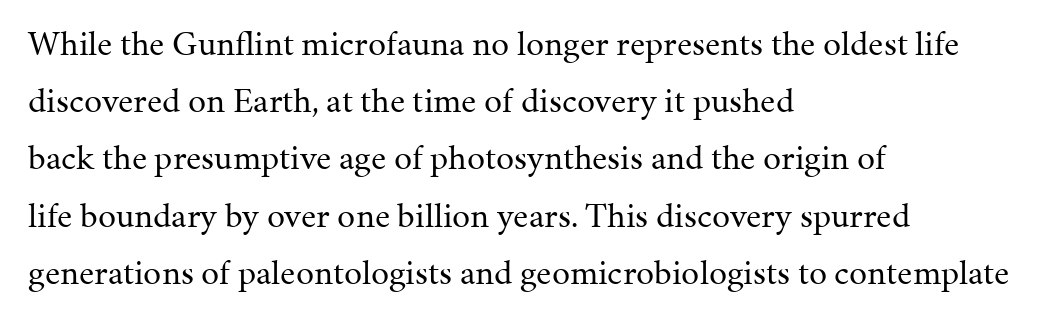
Q: Is the text bold? A: No.
Q: Is the text italic (slanted)? A: No, it is upright.
Q: Is the typeface a serif or a sans-serif typeface? A: Serif.
Q: Is the text underlined? A: No.
Q: How is the paragraph aligned? A: Left-aligned.
Q: Is the spacing between letters normal or unusually wide? A: Normal.
Q: Is the spacing between lines tight, normal or loose? A: Normal.
Q: Width (condensed, normal, or wide)? A: Normal.
Q: Stroke contrast? A: Medium.
Q: x-height? A: Medium.
Q: Monospaced? A: No.
